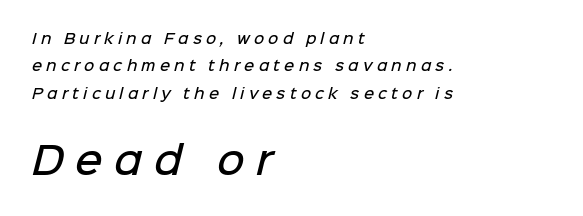
Honestly, the letter spacing is so wide it's the main thing you notice. Notice how the passage keeps a crisp vertical edge on the left only. The area under the type is left untouched. Look at the bottom of the vertical strokes: they stop flat, with no serifs. Is there much room between lines? Yes — plenty of vertical air separates them. The face used here is proportionally spaced, like ordinary book or web type.
